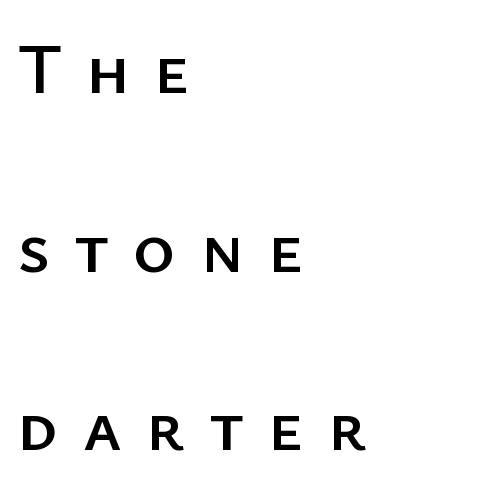
Caption: multi-line text, flush left, ragged right. Italic: no, the glyphs are upright roman. Spacing between characters has been opened up far beyond the box default. The line-height multiplier appears high, well above default. You could not count columns in this text — the font is proportionally spaced. Unlike a traditional serif, this face leaves its strokes unadorned.
